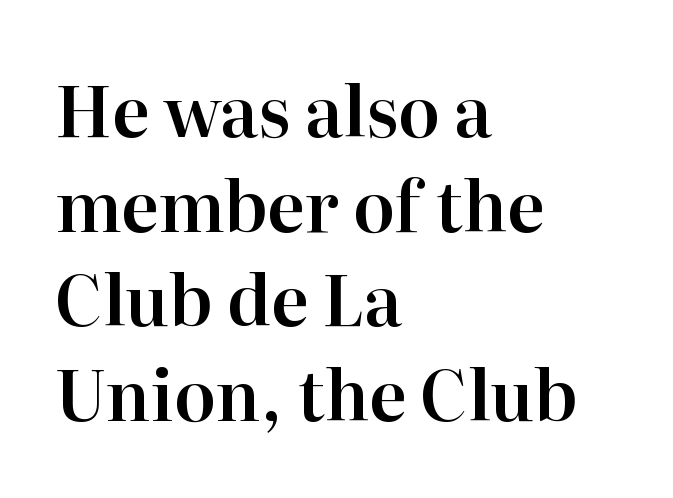
{"serif": "yes", "italic": "no", "width": "normal", "stroke_contrast": "high", "x_height": "medium", "monospaced": "no", "underline": "no", "align": "left", "line_spacing": "normal", "line_spacing_ratio": 1.37, "letter_spacing": "normal", "letter_spacing_em": 0.0, "glyph_px": 69}
